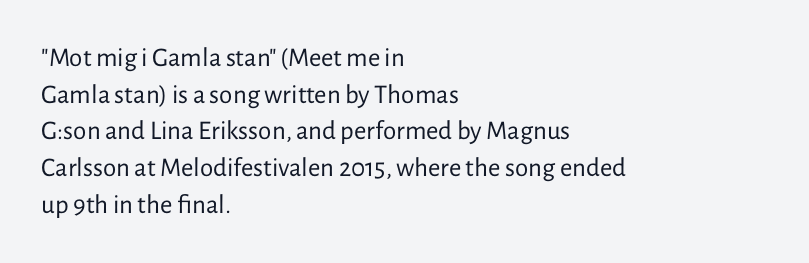
The image shows 27 px text type, upright; set left-aligned, normal line spacing (1.36x), normal letter spacing, not underlined.
